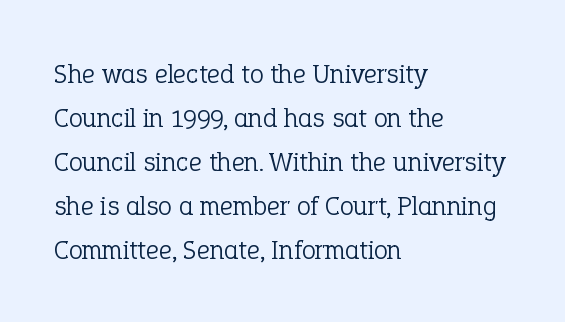
Q: Is the text bold? A: No.
Q: Is the text italic (slanted)? A: No, it is upright.
Q: Is the typeface a serif or a sans-serif typeface? A: Serif.
Q: Is the text underlined? A: No.
Q: How is the paragraph aligned? A: Left-aligned.
Q: Is the spacing between letters normal or unusually wide? A: Normal.
Q: Is the spacing between lines tight, normal or loose? A: Normal.
Q: Width (condensed, normal, or wide)? A: Normal.
Q: Stroke contrast? A: Low.
Q: x-height? A: Medium.
Q: Monospaced? A: No.
